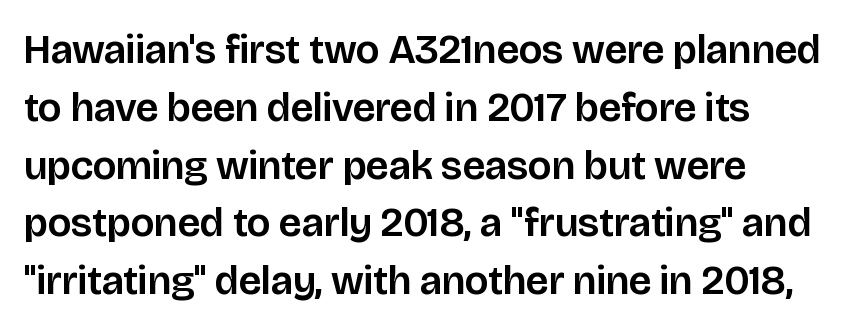
{"serif": "no", "italic": "no", "width": "normal", "stroke_contrast": "low", "x_height": "large", "monospaced": "no", "underline": "no", "line_spacing": "normal", "line_spacing_ratio": 1.41, "letter_spacing": "normal", "letter_spacing_em": 0.0, "glyph_px": 41}
